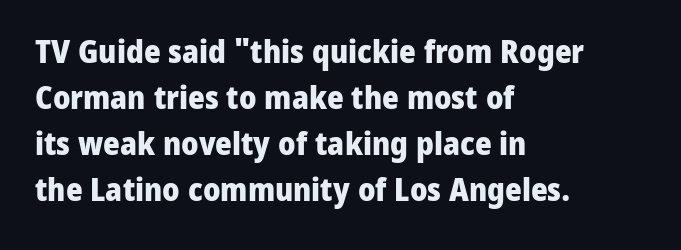
{"serif": "no", "italic": "no", "bold": "yes", "weight": "heavy", "width": "normal", "stroke_contrast": "low", "x_height": "medium", "monospaced": "no", "underline": "no", "align": "left", "line_spacing": "normal", "line_spacing_ratio": 1.44, "letter_spacing": "normal", "letter_spacing_em": 0.0, "glyph_px": 32}
